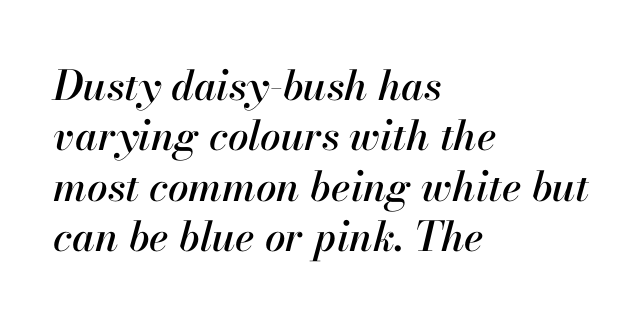
The image shows 41 px text type, italic (leaning right); set left-aligned, line spacing 1.23x, normal letter spacing, not underlined; high stroke contrast and a small x-height.
